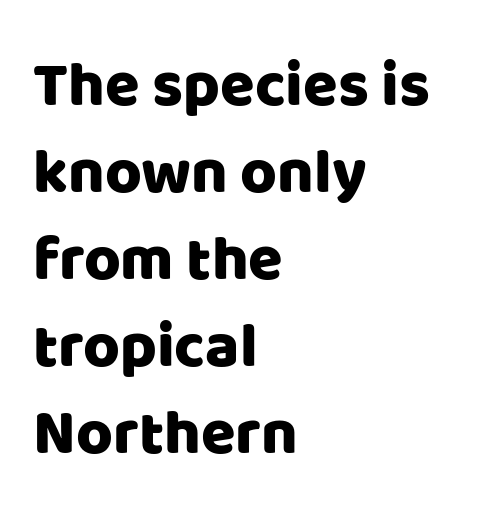
The image shows 63 px sans-serif type, upright; set left-aligned, normal line spacing (1.38x), normal letter spacing, not underlined; low stroke contrast and a large x-height.
